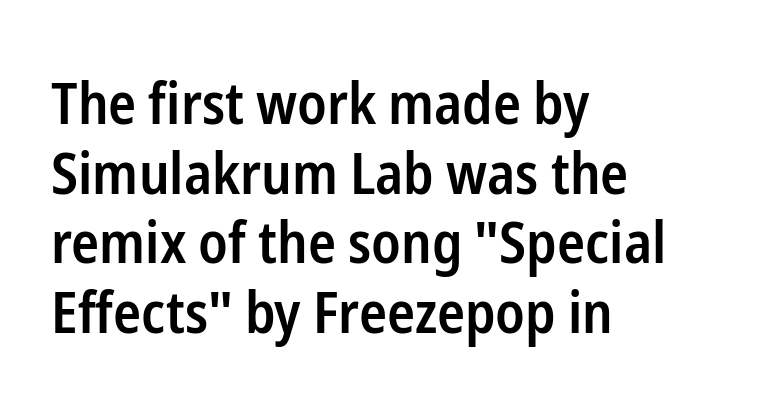
Q: Is the text bold? A: Semi-bold.
Q: Is the text italic (slanted)? A: No, it is upright.
Q: Is the typeface a serif or a sans-serif typeface? A: Sans-serif.
Q: Is the text underlined? A: No.
Q: How is the paragraph aligned? A: Left-aligned.
Q: Is the spacing between letters normal or unusually wide? A: Normal.
Q: Width (condensed, normal, or wide)? A: Condensed.
Q: Stroke contrast? A: Low.
Q: x-height? A: Medium.
Q: Monospaced? A: No.
